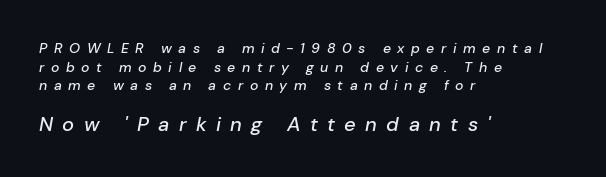
Inter-character spacing is expanded well beyond the font's built-in metrics. Successive baselines arrive at the customary interval. The space directly below the letters is spotless. Left-aligned paragraph, ragged on the right.
